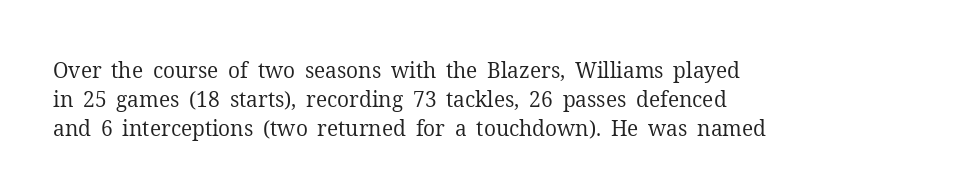
Tracking here is standard; glyphs follow each other at the usual distance. Heft: none added — not bold. These lines are set flush left with a ragged right edge. The letters stand straight up with perfectly vertical stems. Has an underline been added? It has not.
